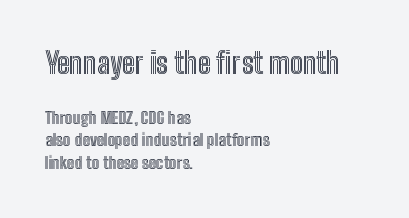
Q: Is the text italic (slanted)? A: No, it is upright.
Q: Is the text underlined? A: No.
Q: How is the paragraph aligned? A: Left-aligned.
Q: Is the spacing between letters normal or unusually wide? A: Normal.
Q: Is the spacing between lines tight, normal or loose? A: Normal.
Q: Which block of text is set in a larger size, the first (top) or the second (bottom)? A: The first (top) one.
Q: Width (condensed, normal, or wide)? A: Condensed.
Q: x-height? A: Medium.
Q: Monospaced? A: No.
